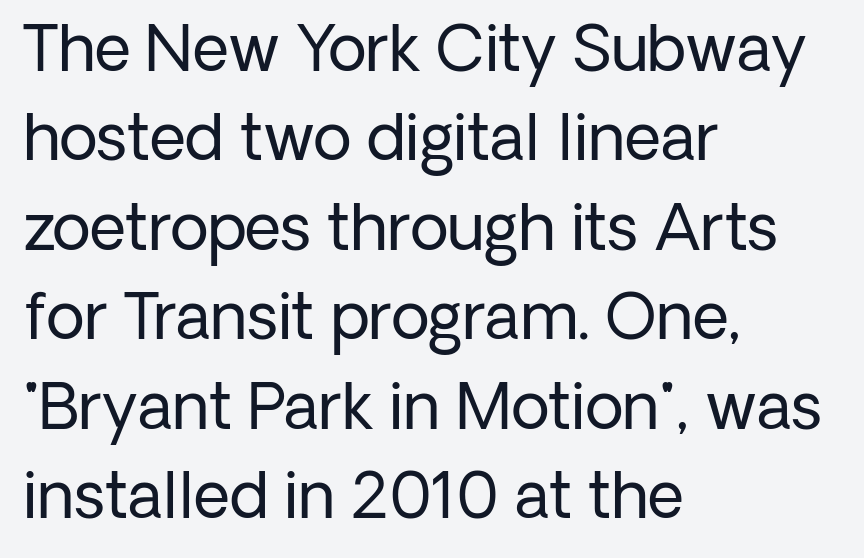
Check under the words: just untouched page. The letters carry no serifs — their stems end cleanly without finishing strokes. When letters stand straight like this, we call the style roman or upright. These lines sit exactly where default settings would place them.
